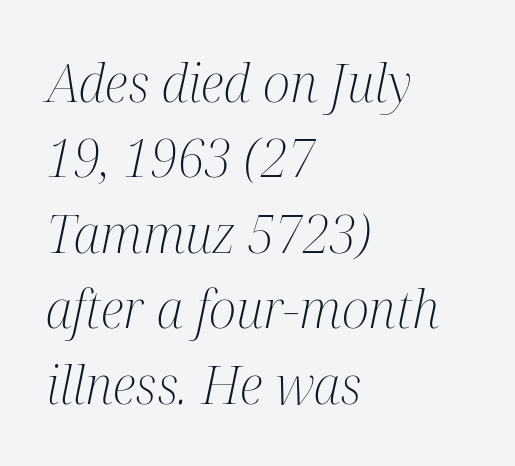
The image shows 52 px light, condensed serif type, italic (leaning right); set left-aligned, normal line spacing (1.45x), normal letter spacing, not underlined; medium stroke contrast and a medium x-height.
